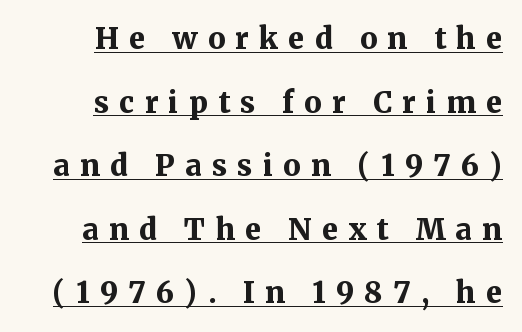
{"serif": "yes", "italic": "no", "bold": "yes", "weight": "bold", "width": "normal", "stroke_contrast": "medium", "x_height": "medium", "monospaced": "no", "underline": "yes", "align": "right", "line_spacing": "loose", "line_spacing_ratio": 2.19, "letter_spacing": "wide", "letter_spacing_em": 0.35, "glyph_px": 29}
